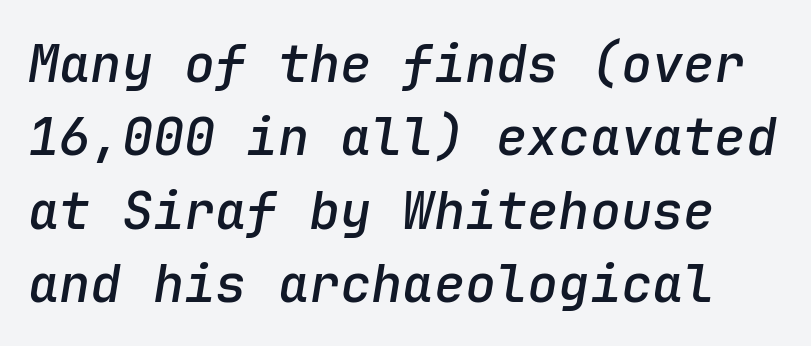
{"italic": "yes", "lean": "right", "slant_degrees": 9, "bold": "semi", "weight": "semibold", "width": "normal", "stroke_contrast": "low", "x_height": "medium", "monospaced": "yes", "underline": "no", "line_spacing": "normal", "line_spacing_ratio": 1.41, "letter_spacing": "normal", "letter_spacing_em": 0.0, "glyph_px": 52}
